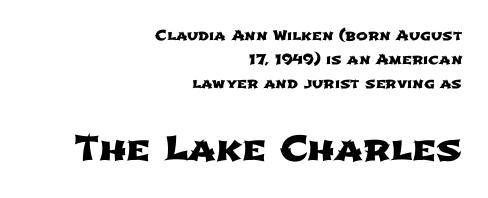
Underlining? Definitely not there. Short and long lines alike share a common ending point at right. You could call the tracking neutral — neither tight nor loose. Looks like regular typesetting: each glyph gets only the width it needs. Two sizes are in play, and the larger belongs to the second block. Is this a sans? Yes — the strokes have no serifs.
